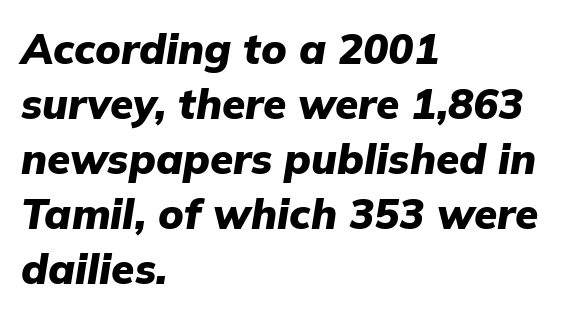
{"italic": "yes", "lean": "right", "slant_degrees": 9, "bold": "yes", "weight": "heavy", "width": "normal", "stroke_contrast": "low", "x_height": "medium", "monospaced": "no", "underline": "no", "align": "left", "line_spacing": "normal", "line_spacing_ratio": 1.31, "letter_spacing": "normal", "letter_spacing_em": 0.0, "glyph_px": 42}
